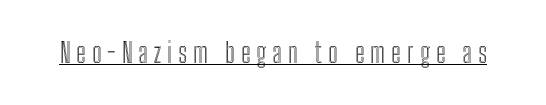
The image shows 27 px text type, upright; set unusually wide letter spacing (+0.22 em), underlined.
